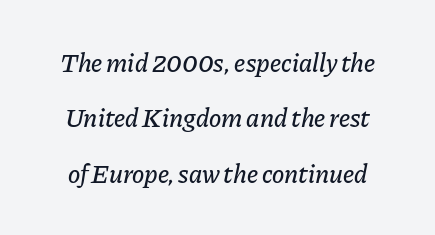
The image shows 26 px text type, italic (leaning right); set loose line spacing (2.13x), normal letter spacing, not underlined.
